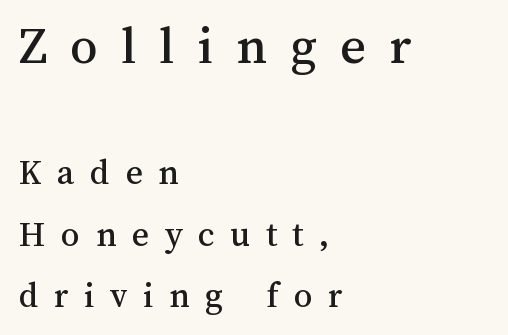
{"italic": "no", "width": "normal", "stroke_contrast": "medium", "x_height": "medium", "monospaced": "no", "underline": "no", "align": "left", "line_spacing": "normal", "line_spacing_ratio": 1.66, "letter_spacing": "wide", "letter_spacing_em": 0.42, "larger_block": "first", "size_ratio": 1.49, "glyph_px": 55}
